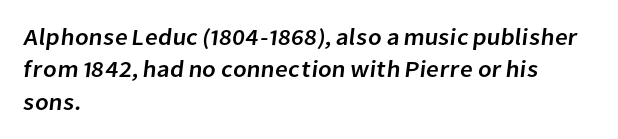
The image shows 23 px text type; set left-aligned, normal line spacing (1.41x), normal letter spacing, not underlined.
